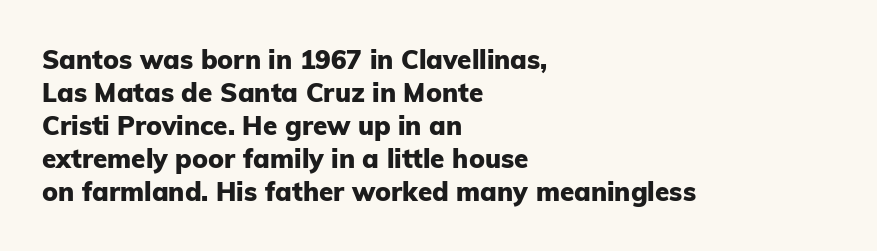
Q: Is the text bold? A: Yes.
Q: Is the text italic (slanted)? A: No, it is upright.
Q: Is the text underlined? A: No.
Q: How is the paragraph aligned? A: Left-aligned.
Q: Is the spacing between letters normal or unusually wide? A: Normal.
Q: Is the spacing between lines tight, normal or loose? A: Normal.
